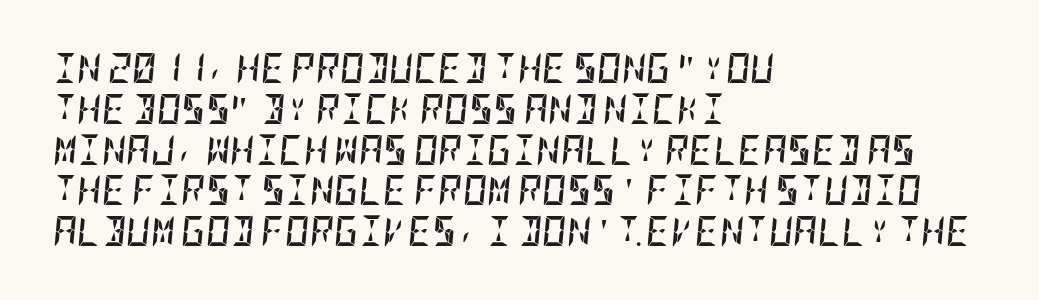
Q: Is the text bold? A: Yes.
Q: Is the text italic (slanted)? A: Yes, it leans right by about 5 degrees.
Q: Is the text underlined? A: No.
Q: How is the paragraph aligned? A: Left-aligned.
Q: Is the spacing between letters normal or unusually wide? A: Normal.
Q: Is the spacing between lines tight, normal or loose? A: Normal.
Q: Width (condensed, normal, or wide)? A: Condensed.
Q: Stroke contrast? A: Low.
Q: x-height? A: Large.
